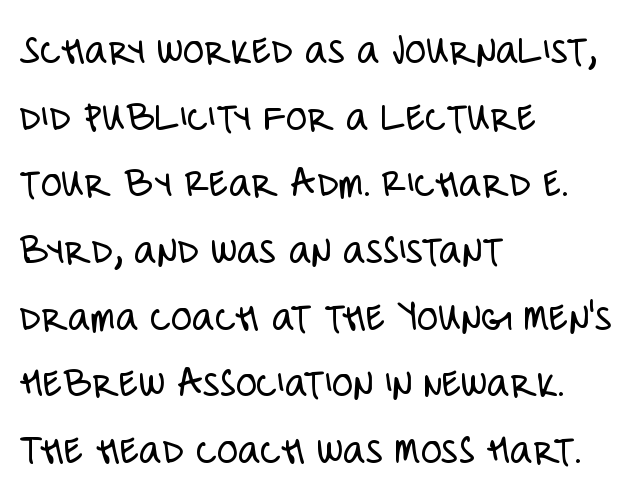
{"serif": "no", "italic": "no", "bold": "no", "weight": "light", "width": "condensed", "stroke_contrast": "low", "x_height": "large", "monospaced": "no", "underline": "no", "align": "left", "line_spacing": "normal", "line_spacing_ratio": 1.55, "letter_spacing": "normal", "letter_spacing_em": 0.0, "glyph_px": 43}
